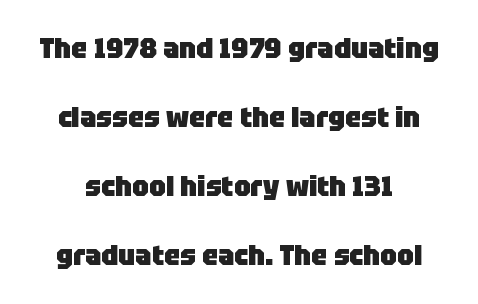
A typesetter would call this proportional, since set widths differ per character. Descenders hang freely into open space. The line texture is even and compact thanks to regular tracking. Letterform terminals end flat and unadorned throughout the passage. Designer's note — italics off, roman on.
